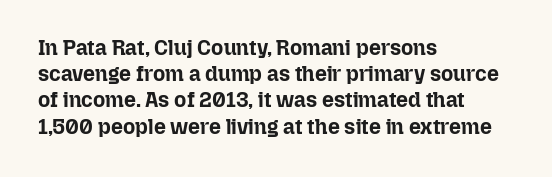
{"italic": "no", "bold": "yes", "underline": "no", "align": "left", "line_spacing": "normal", "line_spacing_ratio": 1.25, "letter_spacing": "normal", "letter_spacing_em": 0.0, "glyph_px": 21}
